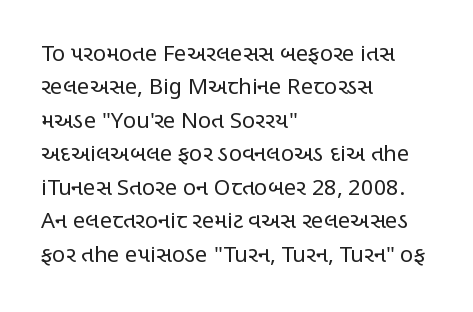
The image shows 22 px text type, upright; set left-aligned, normal line spacing (1.52x), normal letter spacing, not underlined.
